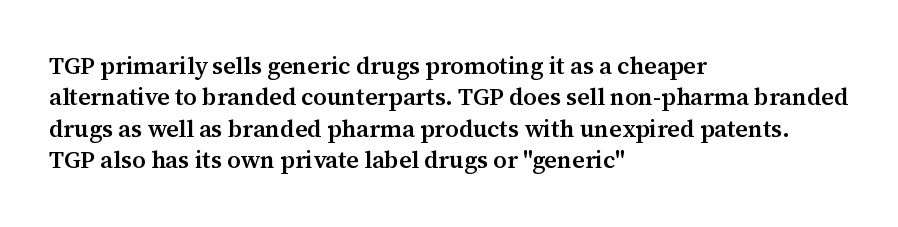
Q: Is the text bold? A: Semi-bold.
Q: Is the text italic (slanted)? A: No, it is upright.
Q: Is the text underlined? A: No.
Q: How is the paragraph aligned? A: Left-aligned.
Q: Is the spacing between letters normal or unusually wide? A: Normal.
Q: Is the spacing between lines tight, normal or loose? A: Normal.
